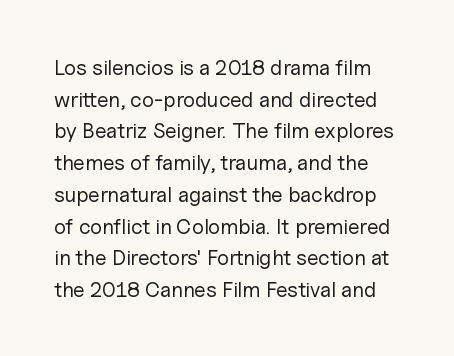
{"italic": "no", "bold": "no", "underline": "no", "line_spacing": "normal", "line_spacing_ratio": 1.51, "letter_spacing": "normal", "letter_spacing_em": 0.0, "glyph_px": 21}
